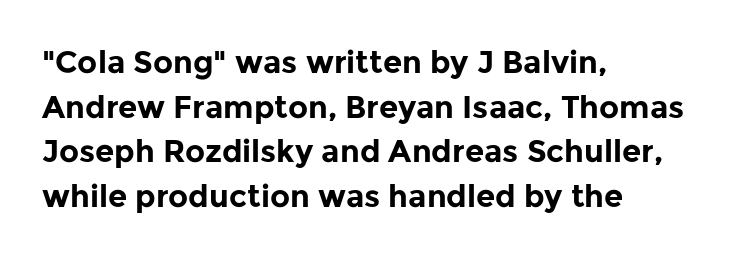
{"serif": "no", "italic": "no", "bold": "yes", "weight": "bold", "width": "normal", "stroke_contrast": "low", "x_height": "medium", "monospaced": "no", "underline": "no", "align": "left", "line_spacing": "normal", "line_spacing_ratio": 1.44, "letter_spacing": "normal", "letter_spacing_em": 0.0, "glyph_px": 31}
